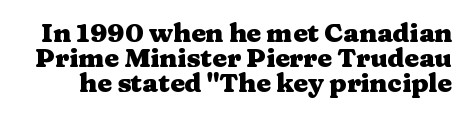
Q: Is the text bold? A: Yes.
Q: Is the text italic (slanted)? A: No, it is upright.
Q: Is the text underlined? A: No.
Q: Is the spacing between letters normal or unusually wide? A: Normal.
Q: Is the spacing between lines tight, normal or loose? A: Tight.
